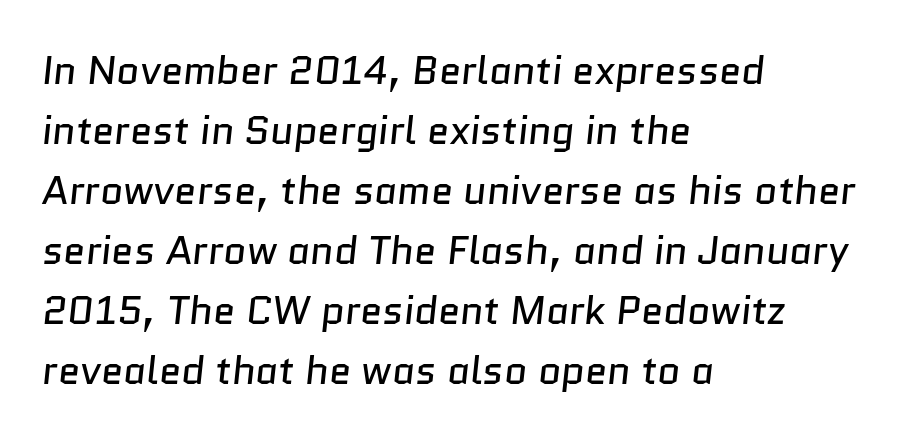
The image shows 40 px regular-weight sans-serif type; set left-aligned, normal line spacing (1.5x), normal letter spacing, not underlined; low stroke contrast and a medium x-height.
